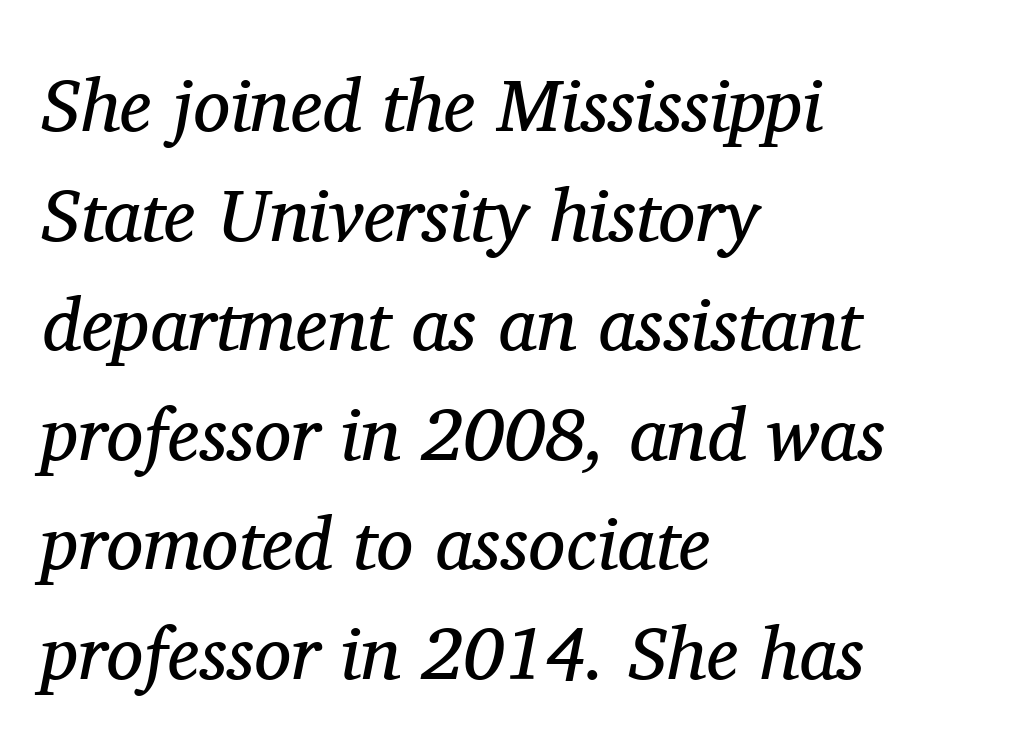
The image shows 74 px regular-weight serif type, italic (leaning right); set left-aligned, normal line spacing (1.48x), normal letter spacing, not underlined; medium stroke contrast and a medium x-height.
